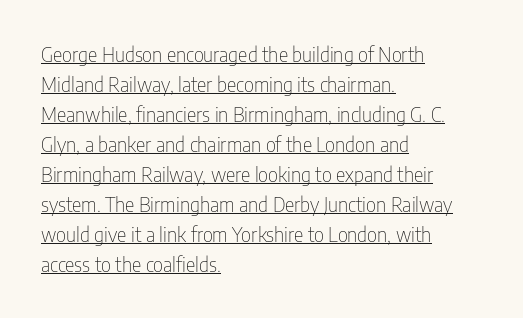
The image shows 20 px text type, upright; set left-aligned, normal line spacing (1.5x), normal letter spacing, underlined.
